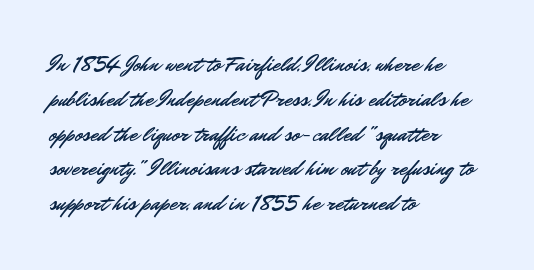
The strip under each line holds only bare page. Each new line begins a customary step beneath the previous one. Inter-character spacing is left at the font's built-in metrics. The paragraph shown leans on its left margin.
